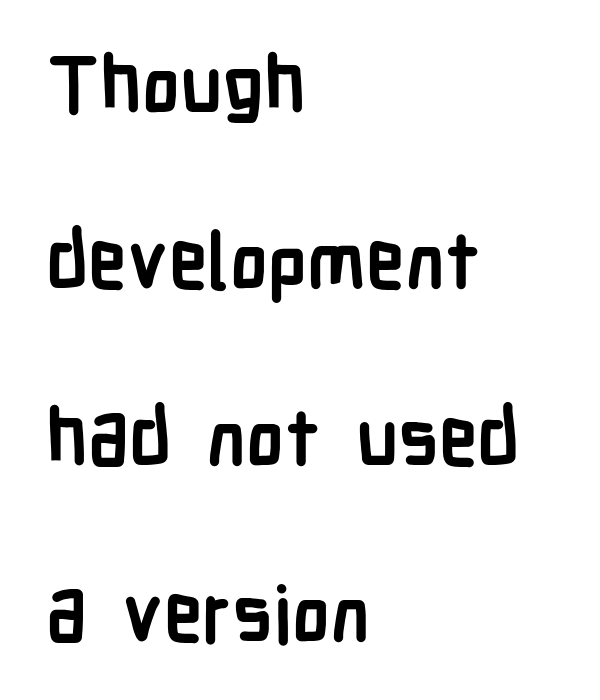
The image shows 78 px semibold, condensed sans-serif type, upright; set left-aligned, loose line spacing (2.26x), normal letter spacing, not underlined; low stroke contrast and a medium x-height.
